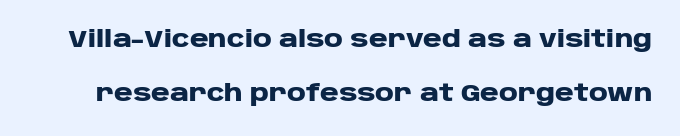
Q: Is the text bold? A: Yes.
Q: Is the text italic (slanted)? A: No, it is upright.
Q: Is the text underlined? A: No.
Q: Is the spacing between letters normal or unusually wide? A: Normal.
Q: Is the spacing between lines tight, normal or loose? A: Loose.
